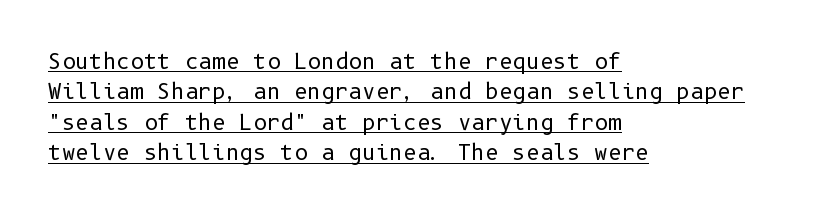
Q: Is the text bold? A: No.
Q: Is the text italic (slanted)? A: No, it is upright.
Q: Is the text underlined? A: Yes.
Q: How is the paragraph aligned? A: Left-aligned.
Q: Is the spacing between letters normal or unusually wide? A: Normal.
Q: Is the spacing between lines tight, normal or loose? A: Normal.
